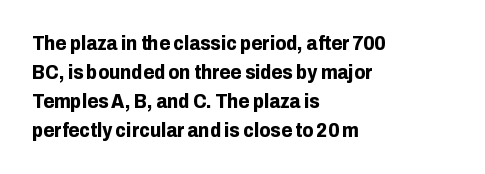
Q: Is the text bold? A: Yes.
Q: Is the text italic (slanted)? A: No, it is upright.
Q: Is the text underlined? A: No.
Q: How is the paragraph aligned? A: Left-aligned.
Q: Is the spacing between letters normal or unusually wide? A: Normal.
Q: Is the spacing between lines tight, normal or loose? A: Normal.
